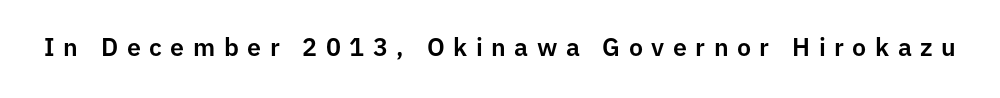
{"italic": "no", "underline": "no", "letter_spacing": "wide", "letter_spacing_em": 0.34, "glyph_px": 25}
